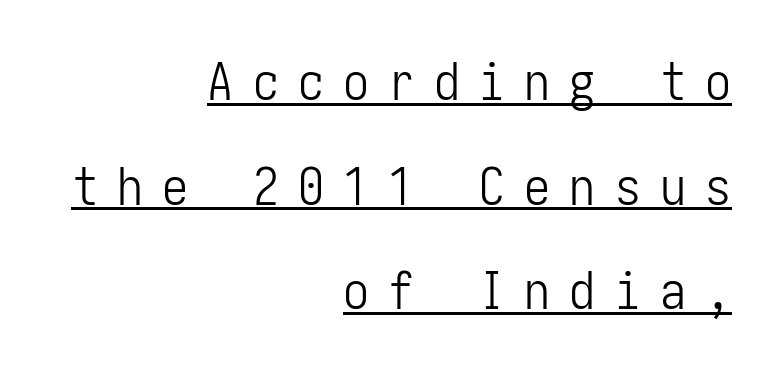
The image shows 52 px light, condensed sans-serif type, upright; set right-aligned, loose line spacing (2.01x), unusually wide letter spacing (+0.37 em), underlined; low stroke contrast and a medium x-height.
